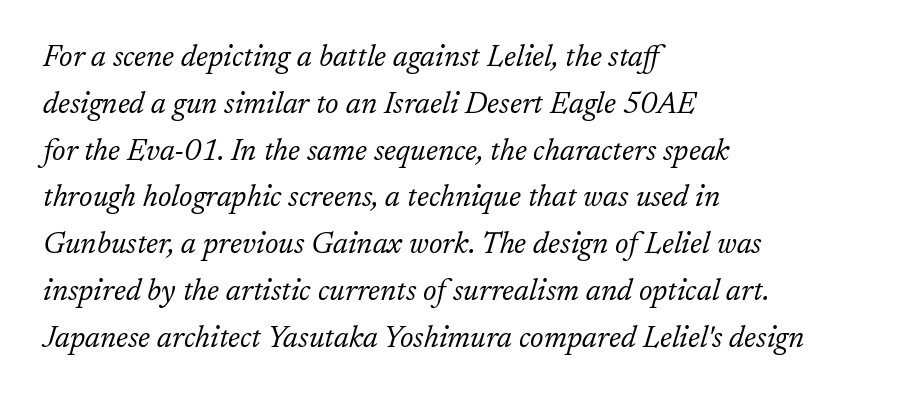
{"serif": "yes", "italic": "yes", "lean": "right", "slant_degrees": 17, "bold": "no", "weight": "light", "width": "normal", "stroke_contrast": "low", "x_height": "medium", "monospaced": "no", "underline": "no", "align": "left", "line_spacing": "normal", "line_spacing_ratio": 1.56, "letter_spacing": "normal", "letter_spacing_em": 0.0, "glyph_px": 30}
